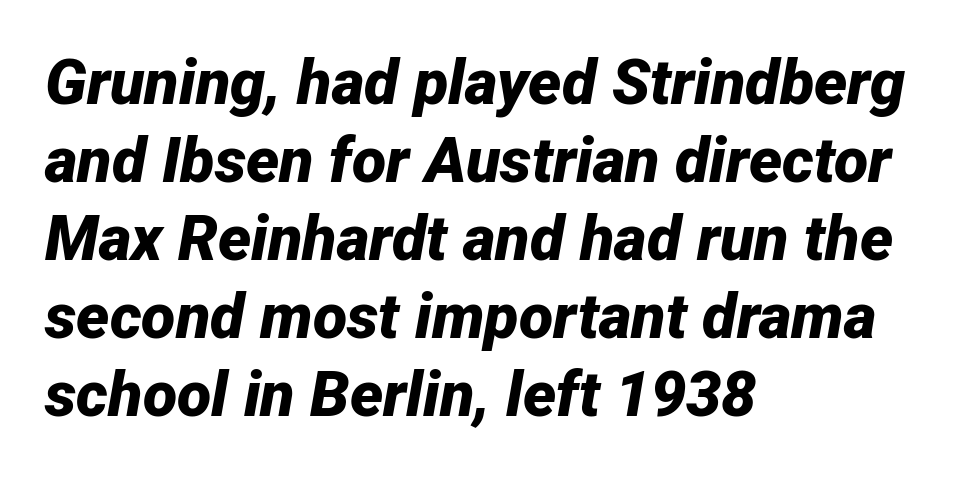
The image shows 63 px bold type, italic (leaning right); set left-aligned, line spacing 1.24x, normal letter spacing, not underlined; low stroke contrast and a medium x-height.
